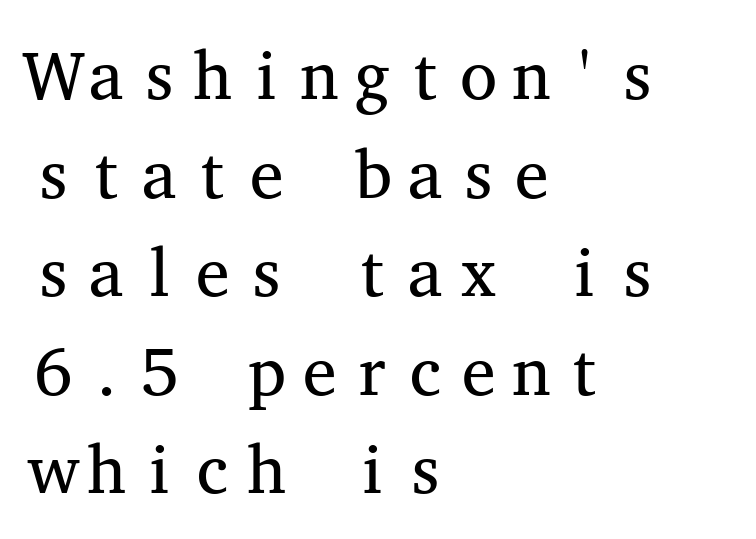
Has an underline been added? It has not. Think standard paragraph weight, or any step lighter than that. A typesetter would mark this as roman, not italic. Is the block centered? No — it sits flush against the left margin. Tracking here is standard; glyphs follow each other at the usual distance.
